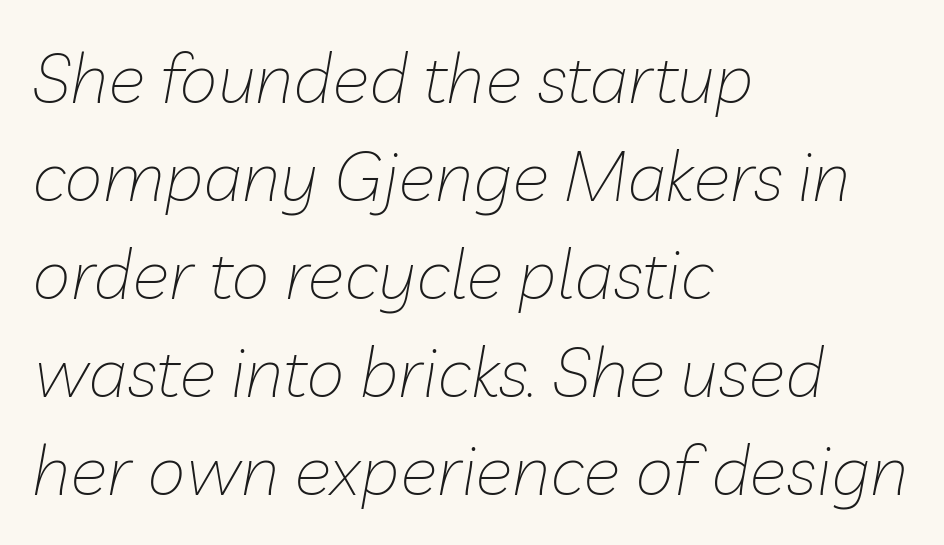
{"italic": "yes", "lean": "right", "slant_degrees": 10, "bold": "no", "weight": "thin", "width": "normal", "stroke_contrast": "low", "x_height": "medium", "monospaced": "no", "underline": "no", "align": "left", "line_spacing": "normal", "line_spacing_ratio": 1.4, "letter_spacing": "normal", "letter_spacing_em": 0.0, "glyph_px": 70}
